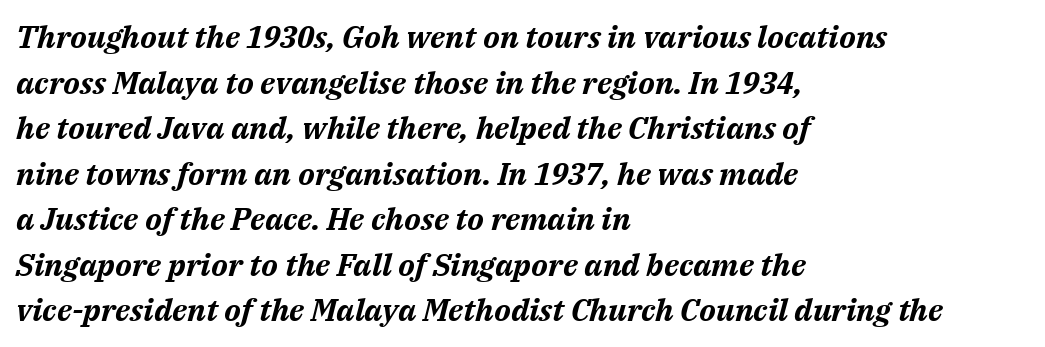
Observe the lean: these are italic letterforms. Unmarked baselines from the first word to the last. Where is the straight margin? On the left. Typesetter's note: full bold, strokes at maximum text heaviness. Evenly set lines give the paragraph a standard silhouette.
